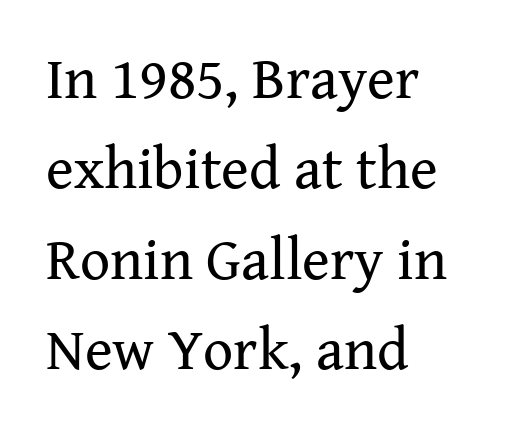
The image shows 59 px regular-weight serif type, upright; set left-aligned, normal line spacing (1.53x), normal letter spacing, not underlined; medium stroke contrast and a medium x-height.
